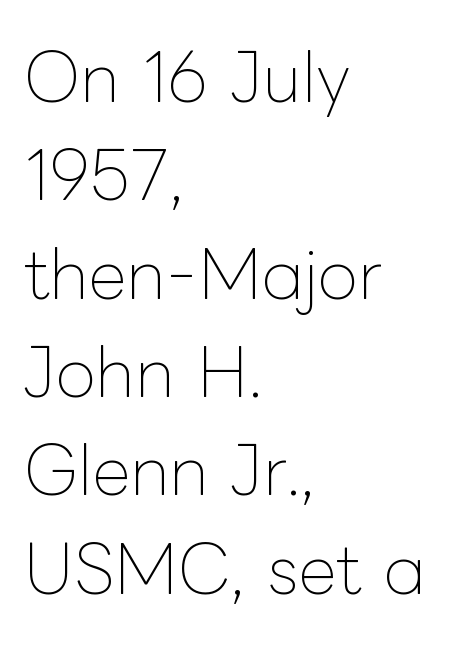
The image shows 66 px thin type, upright; set left-aligned, normal line spacing (1.49x), normal letter spacing, not underlined; low stroke contrast and a medium x-height.
